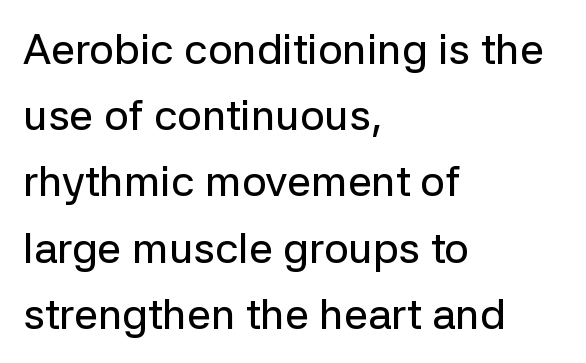
The image shows 43 px sans-serif type, upright; set left-aligned, normal line spacing (1.54x), normal letter spacing, not underlined; low stroke contrast and a medium x-height.
